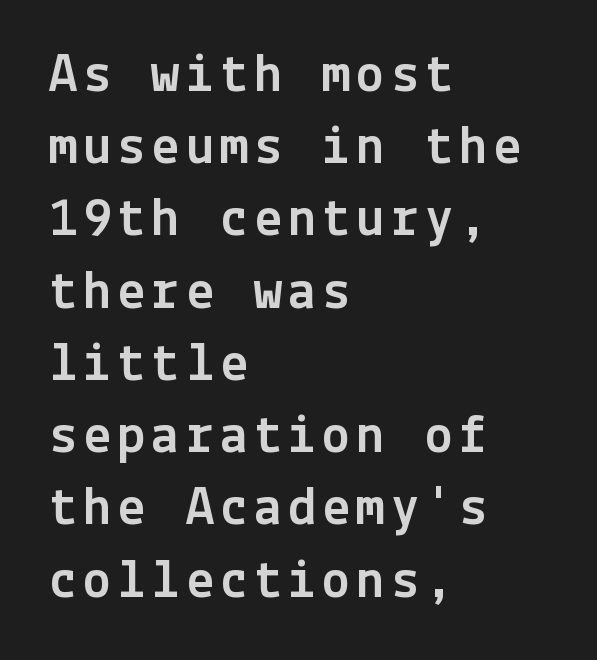
The image shows 56 px sans-serif type, upright; set left-aligned, normal line spacing (1.29x), not underlined; a medium x-height.
